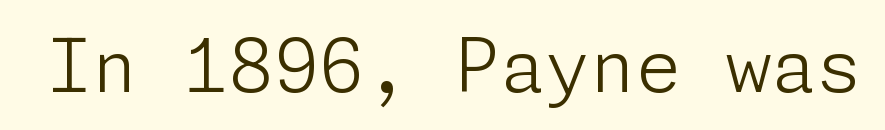
{"serif": "no", "italic": "no", "bold": "no", "weight": "light", "width": "normal", "stroke_contrast": "low", "x_height": "medium", "underline": "no", "letter_spacing": "normal", "letter_spacing_em": 0.0, "glyph_px": 73}
